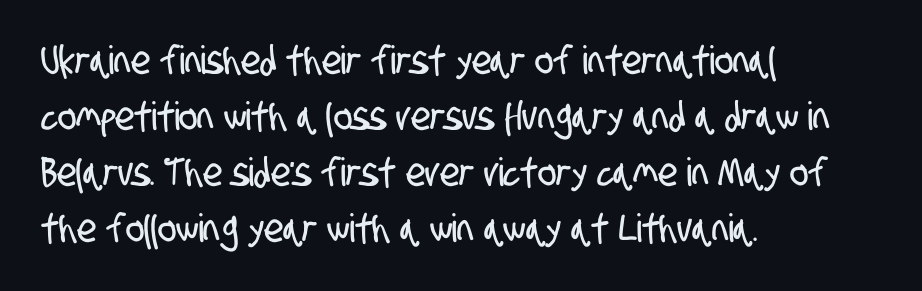
Whoever set this chose a conventional vertical rhythm. Casual observation: everything's shoved over to the left. Varying glyph widths throughout — classic text-font behaviour. Descenders are the only things crossing below the line.
